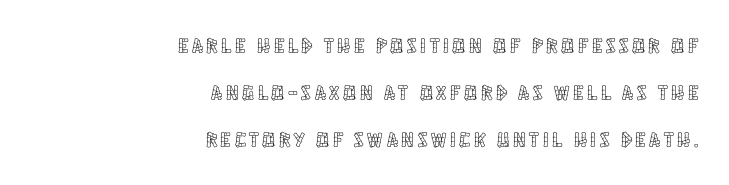
{"italic": "no", "underline": "no", "align": "right", "line_spacing": "loose", "line_spacing_ratio": 2.24, "glyph_px": 21}
